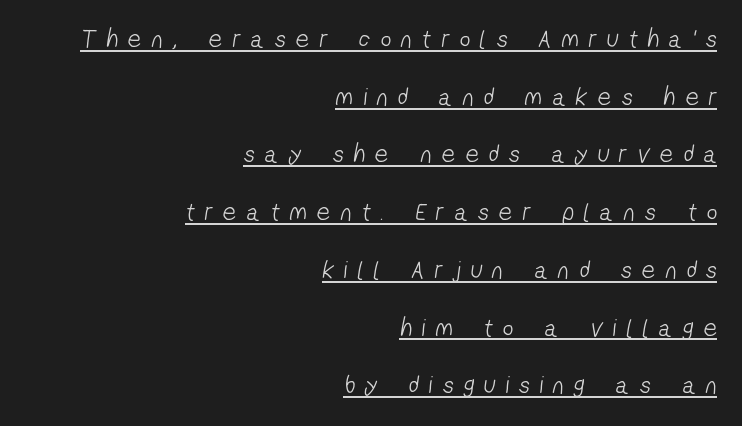
The image shows 26 px text type; set right-aligned, loose line spacing (2.22x), unusually wide letter spacing (+0.4 em), underlined.
